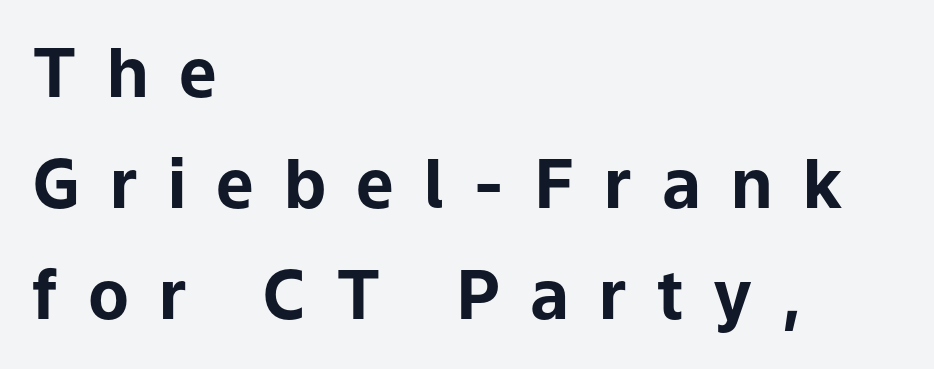
When letters stand straight like this, we call the style roman or upright. What kind of face is this? One without serifs — a sans. The passage shown is emphatically bold. Look at the tracking — it's clearly loosened, letters drifting apart. In CSS terms this would be text-align: left. Just letters on the line, the space beneath them empty.
